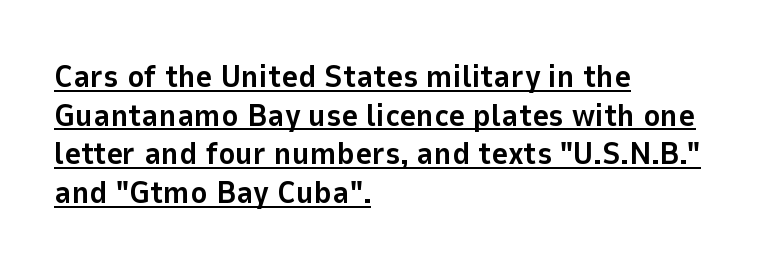
{"serif": "no", "italic": "no", "bold": "yes", "weight": "bold", "width": "normal", "stroke_contrast": "low", "x_height": "medium", "monospaced": "no", "underline": "yes", "align": "left", "line_spacing_ratio": 1.21, "letter_spacing": "normal", "letter_spacing_em": 0.0, "glyph_px": 32}
